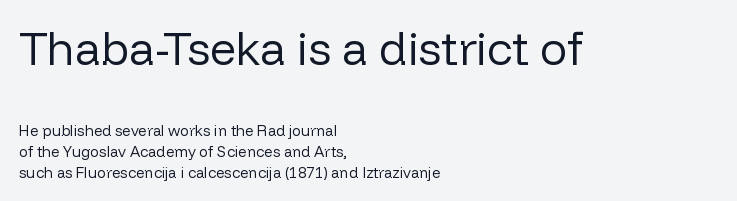
Each word holds together tightly as a unit, with standard inter-letter gaps. Quick note: interline space is typical. Does the bottom block carry the larger type? No, the top block does. Here the designer chose a conventional face with non-uniform glyph widths.
